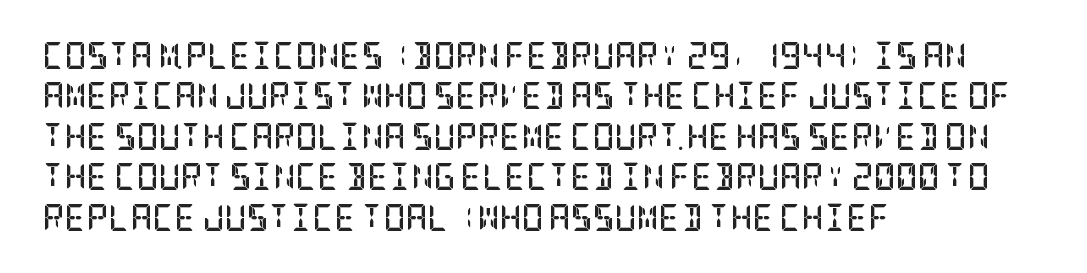
{"italic": "no", "bold": "yes", "underline": "no", "align": "left", "line_spacing": "normal", "line_spacing_ratio": 1.5, "letter_spacing": "normal", "letter_spacing_em": 0.0, "glyph_px": 27}
